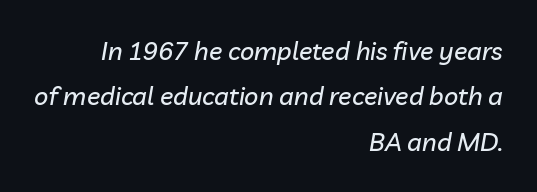
Look at the tracking — it's just the regular setting, nothing added. Unmarked baselines from the first word to the last. In CSS terms this would be text-align: right. The typography opts for an oblique posture over an upright one.
